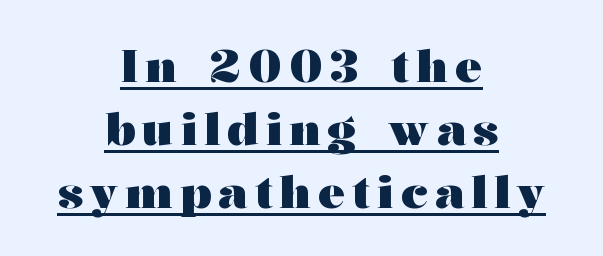
The image shows 45 px heavy, wide serif type, upright; set centered, normal line spacing (1.4x), underlined; medium stroke contrast and a medium x-height.
